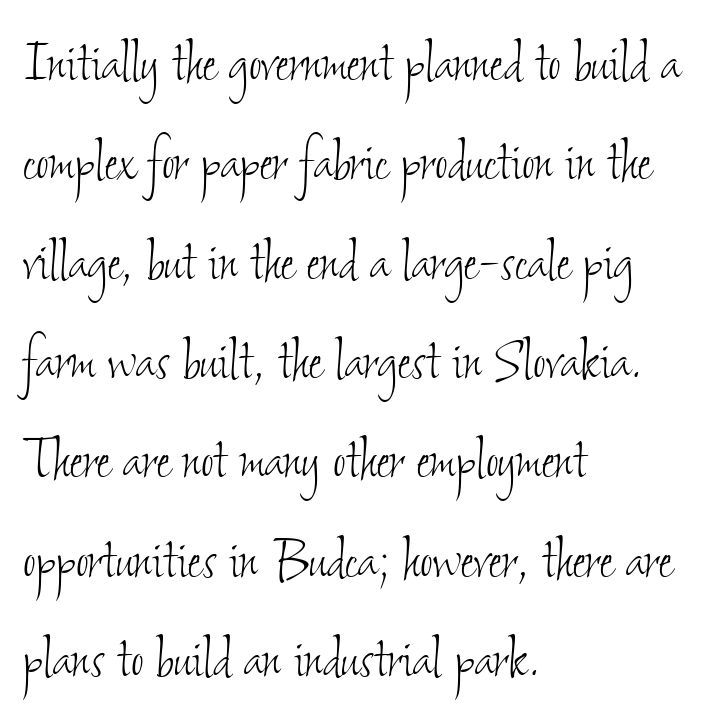
Q: Is the text bold? A: No.
Q: Is the text underlined? A: No.
Q: How is the paragraph aligned? A: Left-aligned.
Q: Is the spacing between letters normal or unusually wide? A: Normal.
Q: Is the spacing between lines tight, normal or loose? A: Normal.
Q: Width (condensed, normal, or wide)? A: Condensed.
Q: Stroke contrast? A: Low.
Q: x-height? A: Small.
Q: Monospaced? A: No.
